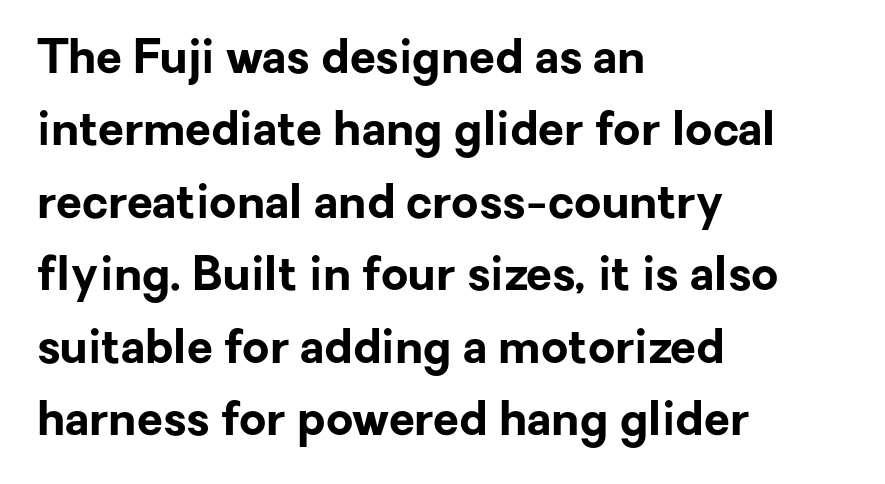
The image shows 47 px bold sans-serif type, upright; set left-aligned, normal line spacing (1.54x), normal letter spacing, not underlined; low stroke contrast and a medium x-height.
